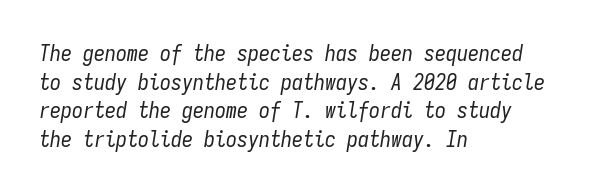
{"italic": "yes", "lean": "right", "slant_degrees": 9, "bold": "no", "underline": "no", "align": "left", "line_spacing": "normal", "line_spacing_ratio": 1.3, "letter_spacing": "normal", "letter_spacing_em": 0.0, "glyph_px": 22}
